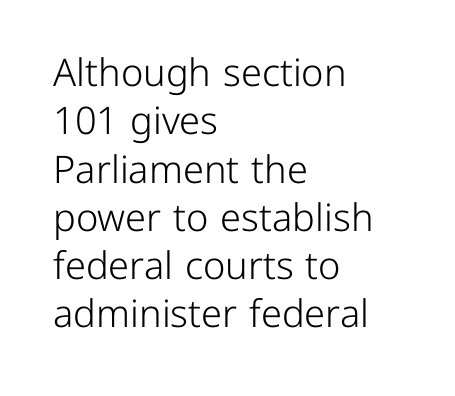
Q: Is the text bold? A: No.
Q: Is the text italic (slanted)? A: No, it is upright.
Q: Is the typeface a serif or a sans-serif typeface? A: Sans-serif.
Q: Is the text underlined? A: No.
Q: How is the paragraph aligned? A: Left-aligned.
Q: Is the spacing between letters normal or unusually wide? A: Normal.
Q: Is the spacing between lines tight, normal or loose? A: Normal.
Q: Width (condensed, normal, or wide)? A: Normal.
Q: Stroke contrast? A: Low.
Q: x-height? A: Medium.
Q: Monospaced? A: No.
